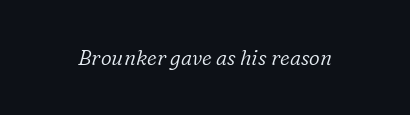
Q: Is the text bold? A: No.
Q: Is the text italic (slanted)? A: Yes, it leans right by about 16 degrees.
Q: Is the text underlined? A: No.
Q: Is the spacing between letters normal or unusually wide? A: Normal.
